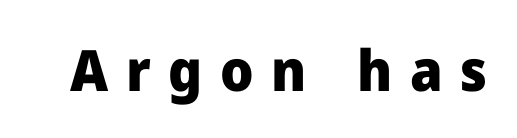
{"serif": "no", "italic": "no", "bold": "yes", "weight": "heavy", "width": "normal", "stroke_contrast": "low", "x_height": "medium", "monospaced": "no", "underline": "no", "letter_spacing": "wide", "letter_spacing_em": 0.31, "glyph_px": 57}
